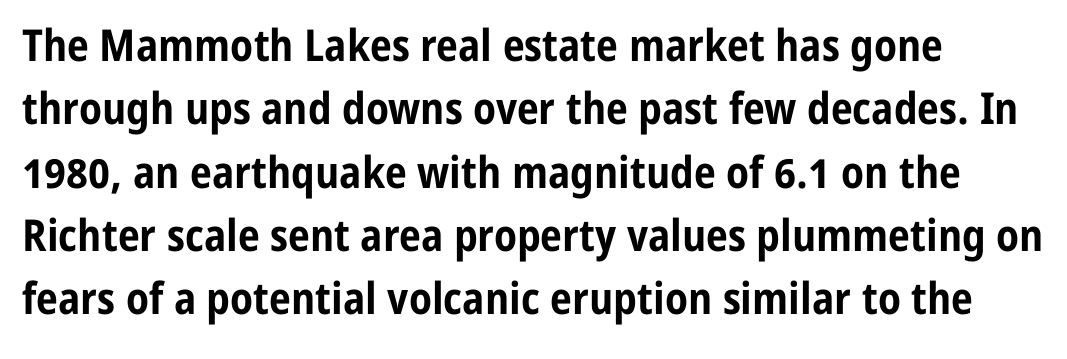
Q: Is the text bold? A: Yes.
Q: Is the text italic (slanted)? A: No, it is upright.
Q: Is the typeface a serif or a sans-serif typeface? A: Sans-serif.
Q: Is the text underlined? A: No.
Q: Is the spacing between letters normal or unusually wide? A: Normal.
Q: Is the spacing between lines tight, normal or loose? A: Normal.
Q: Width (condensed, normal, or wide)? A: Condensed.
Q: Stroke contrast? A: Low.
Q: x-height? A: Medium.
Q: Monospaced? A: No.
